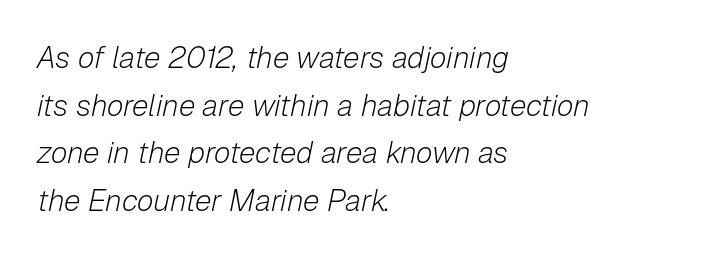
A bare baseline throughout the passage. Default kerning and tracking; the words read as compact shapes. The letters advance in unequal steps, a hallmark of proportional type. Tall strokes in this sample are angled rather than plumb. Stems and bowls with no extra thickness — not bold.
